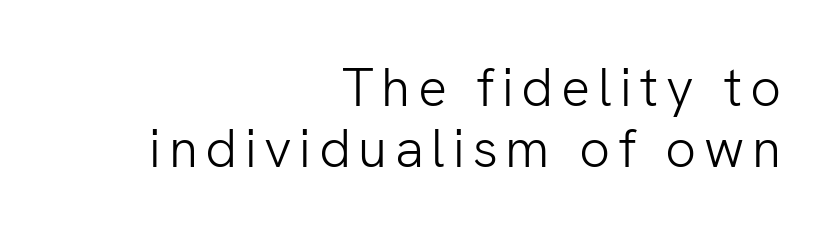
{"serif": "no", "italic": "no", "bold": "no", "weight": "light", "width": "normal", "stroke_contrast": "low", "x_height": "medium", "monospaced": "no", "underline": "no", "align": "right", "line_spacing": "tight", "line_spacing_ratio": 1.13, "glyph_px": 54}
